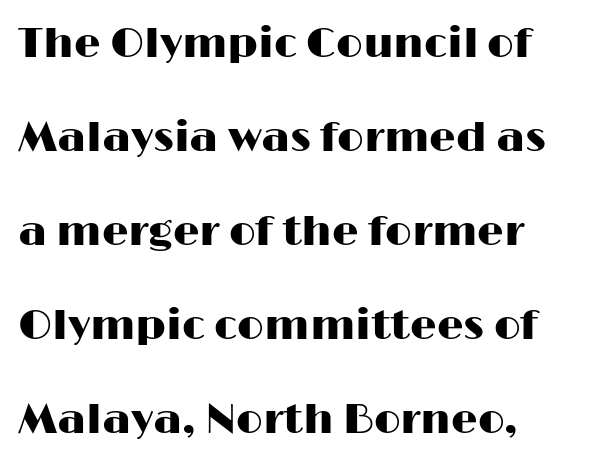
The image shows 42 px wide sans-serif type, upright; set left-aligned, loose line spacing (2.24x), normal letter spacing, not underlined; high stroke contrast and a medium x-height.
